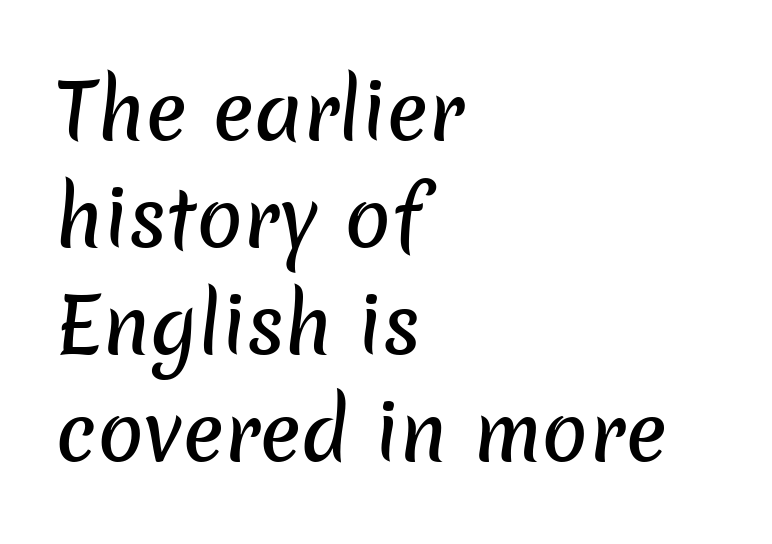
The image shows 77 px sans-serif type; set left-aligned, normal line spacing (1.39x), normal letter spacing, not underlined; low stroke contrast and a medium x-height.
